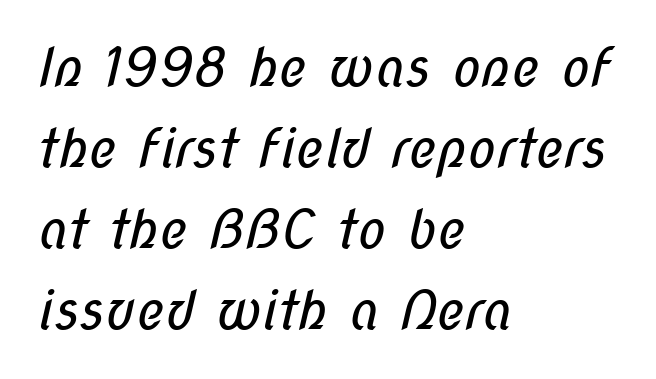
{"serif": "no", "bold": "no", "weight": "regular", "width": "condensed", "stroke_contrast": "low", "x_height": "medium", "monospaced": "no", "underline": "no", "align": "left", "line_spacing": "normal", "line_spacing_ratio": 1.53, "letter_spacing": "normal", "letter_spacing_em": 0.0, "glyph_px": 53}
